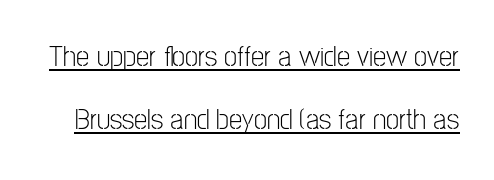
Vertical spacing — loose. Characters follow at the spacing the type designer built in. This rendering employs a face without finishing strokes, i.e., a sans-serif. Italic: no, the glyphs are upright roman. A light-to-regular cut is what we see here.
